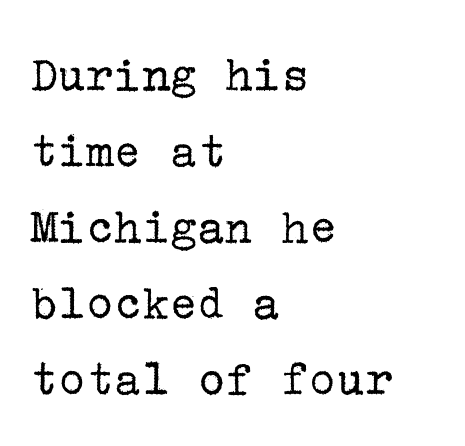
Q: Is the text bold? A: No.
Q: Is the text italic (slanted)? A: No, it is upright.
Q: Is the typeface a serif or a sans-serif typeface? A: Serif.
Q: Is the text underlined? A: No.
Q: How is the paragraph aligned? A: Left-aligned.
Q: Is the spacing between letters normal or unusually wide? A: Normal.
Q: Is the spacing between lines tight, normal or loose? A: Normal.
Q: Width (condensed, normal, or wide)? A: Normal.
Q: Stroke contrast? A: Low.
Q: x-height? A: Medium.
